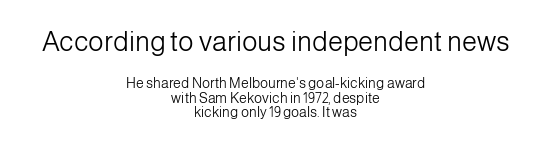
The image shows 27 px text type, upright; set centered, tight line spacing (1.03x), normal letter spacing, not underlined; the first (top) block is 1.93x larger.
